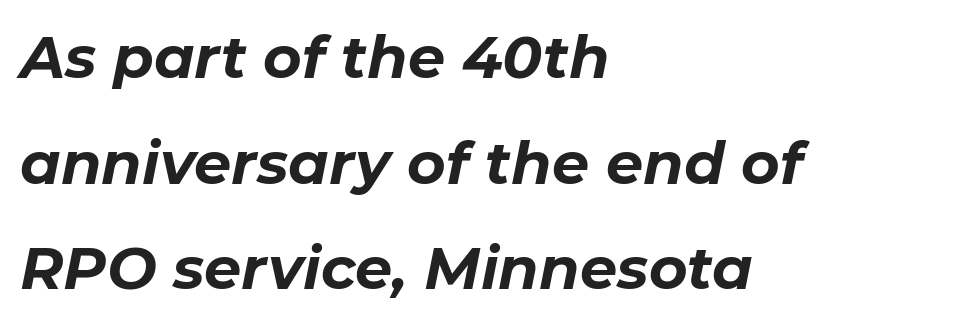
{"italic": "yes", "lean": "right", "slant_degrees": 11, "bold": "yes", "weight": "bold", "width": "normal", "stroke_contrast": "low", "x_height": "medium", "monospaced": "no", "underline": "no", "align": "left", "line_spacing_ratio": 1.79, "letter_spacing": "normal", "letter_spacing_em": 0.0, "glyph_px": 59}
